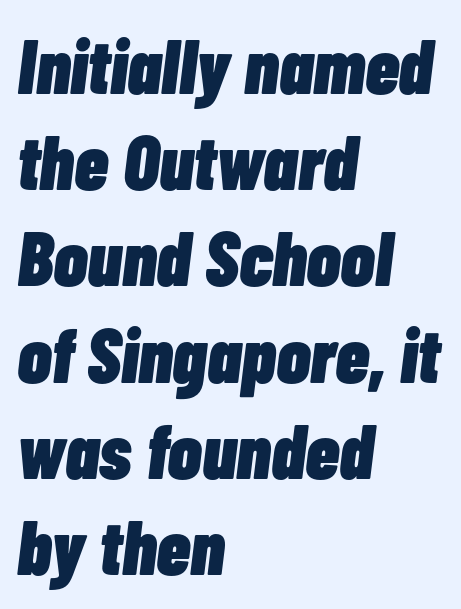
{"italic": "yes", "lean": "right", "slant_degrees": 7, "bold": "yes", "weight": "heavy", "width": "condensed", "stroke_contrast": "low", "x_height": "medium", "monospaced": "no", "underline": "no", "align": "left", "line_spacing": "normal", "line_spacing_ratio": 1.25, "letter_spacing": "normal", "letter_spacing_em": 0.0, "glyph_px": 77}
